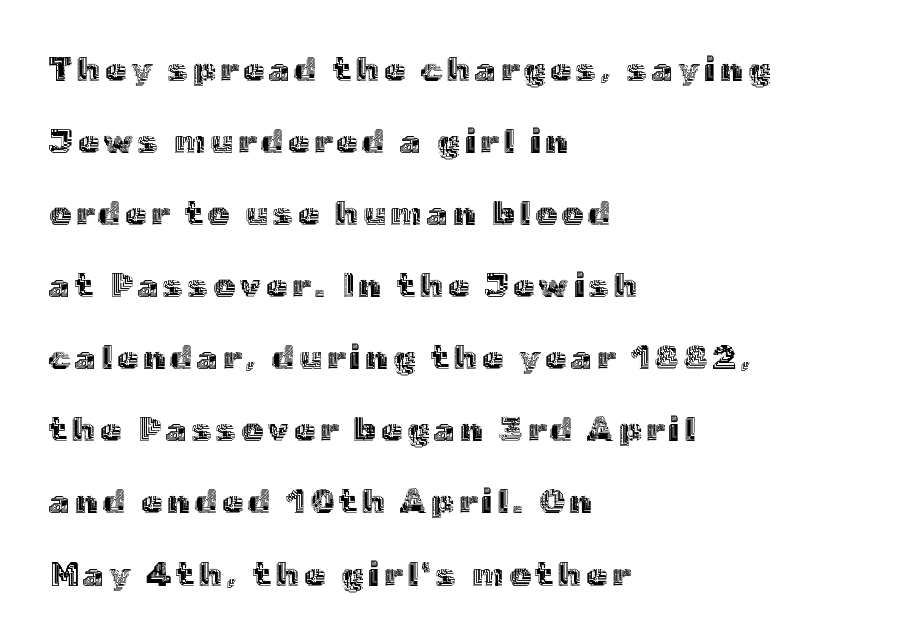
The image shows 34 px text type, upright; set left-aligned, loose line spacing (2.12x), not underlined; a medium x-height.
